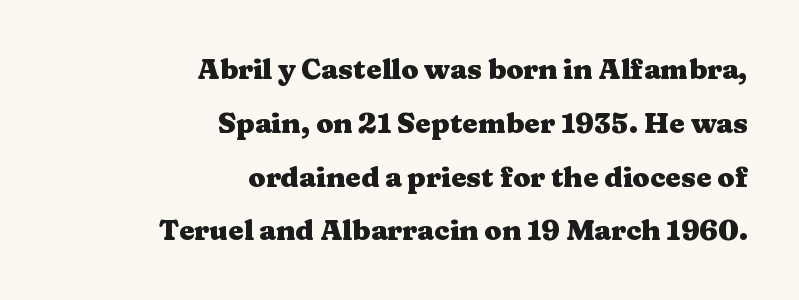
Emphasis by weight is at full strength: bold. The area under the type is left untouched. The space between consecutive lines is lavish. Posture: upright roman. Unlike a clean sans, this face finishes its strokes with serifs. Do the characters align in a grid? No, the font is proportional.
